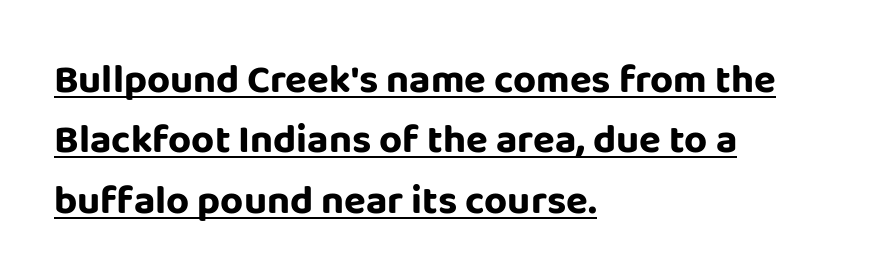
{"serif": "no", "italic": "no", "width": "normal", "stroke_contrast": "low", "x_height": "large", "monospaced": "no", "underline": "yes", "align": "left", "line_spacing": "normal", "line_spacing_ratio": 1.51, "letter_spacing": "normal", "letter_spacing_em": 0.0, "glyph_px": 40}
